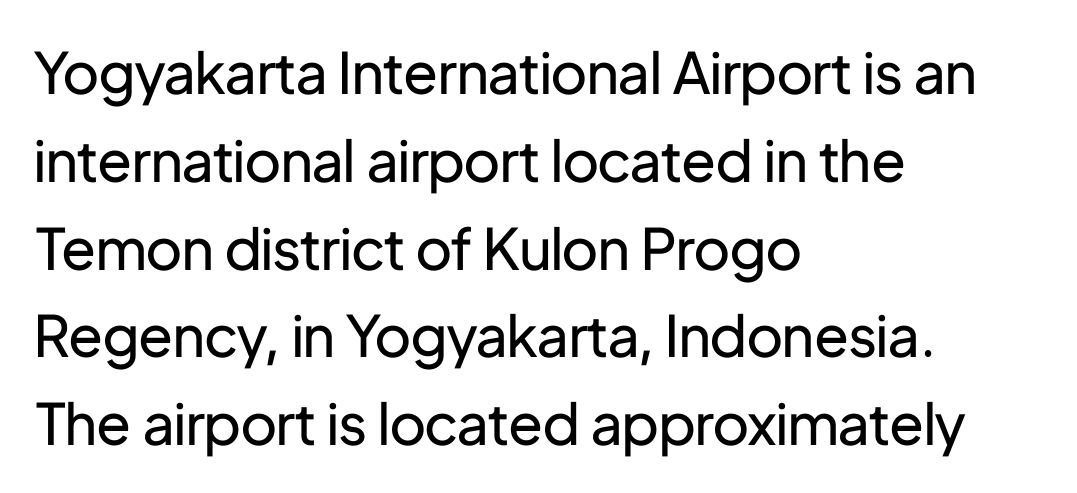
Caption: standard tracking, unaltered. A bare baseline throughout the passage. The leading is moderate, giving the passage an even texture. What kind of face is this? One without serifs — a sans.
